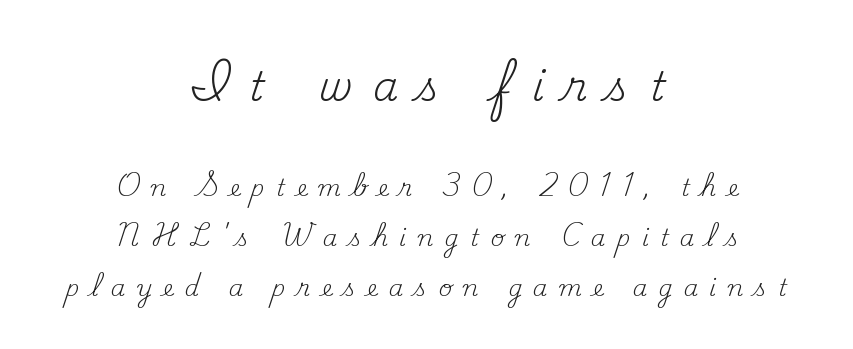
{"serif": "yes", "bold": "no", "weight": "regular", "width": "normal", "stroke_contrast": "medium", "x_height": "small", "monospaced": "no", "underline": "no", "align": "center", "line_spacing": "loose", "line_spacing_ratio": 2.17, "letter_spacing": "wide", "letter_spacing_em": 0.49, "larger_block": "first", "size_ratio": 1.78, "glyph_px": 41}
